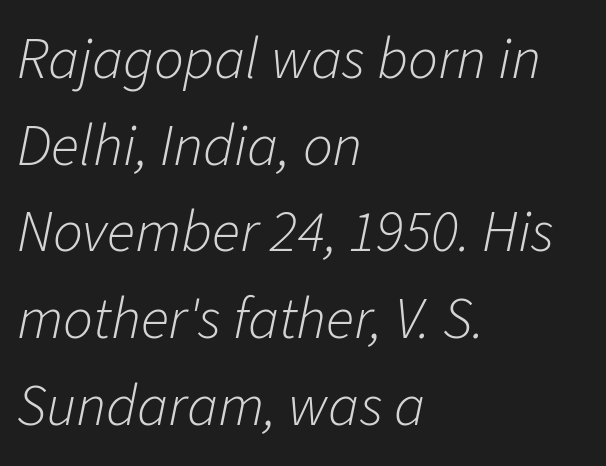
No extra ink here — the face is not bold. The words here are not underlined. The setting favours the left margin, as ordinary paragraphs usually do. You could call the tracking neutral — neither tight nor loose. The face used here has a pronounced slope to its letters. This sample has the flowing, uneven cadence of proportional lettering.
